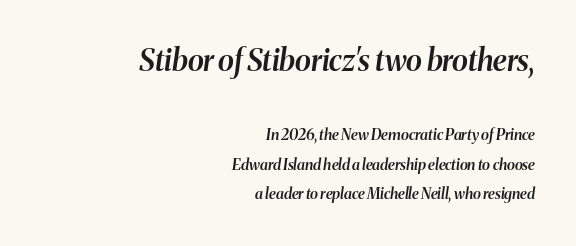
{"italic": "yes", "lean": "right", "slant_degrees": 8, "bold": "semi", "weight": "semibold", "width": "normal", "stroke_contrast": "medium", "x_height": "medium", "monospaced": "no", "underline": "no", "align": "right", "line_spacing": "loose", "line_spacing_ratio": 1.99, "letter_spacing": "normal", "letter_spacing_em": 0.0, "larger_block": "first", "size_ratio": 2.0, "glyph_px": 30}
